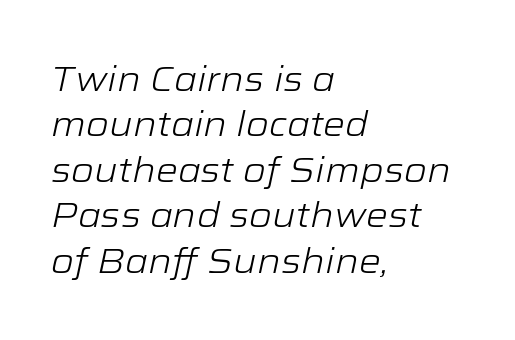
{"italic": "yes", "lean": "right", "slant_degrees": 12, "bold": "no", "weight": "light", "width": "wide", "stroke_contrast": "low", "x_height": "medium", "monospaced": "no", "underline": "no", "align": "left", "line_spacing": "normal", "line_spacing_ratio": 1.3, "letter_spacing": "normal", "letter_spacing_em": 0.0, "glyph_px": 35}
